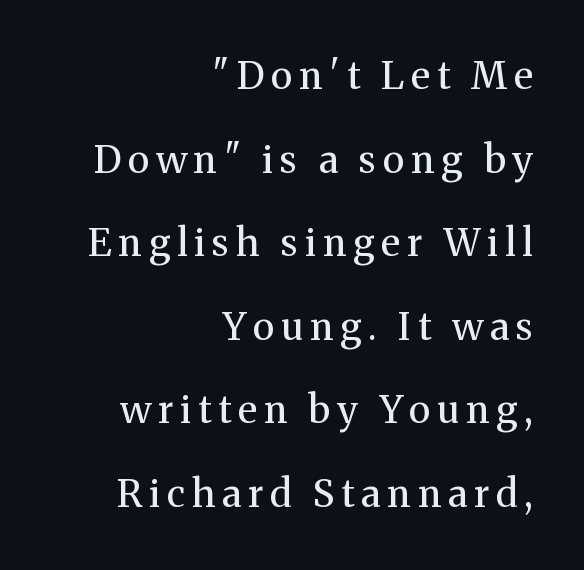
The image shows 38 px regular-weight serif type, upright; set right-aligned, loose line spacing (2.2x), not underlined; medium stroke contrast and a medium x-height.
